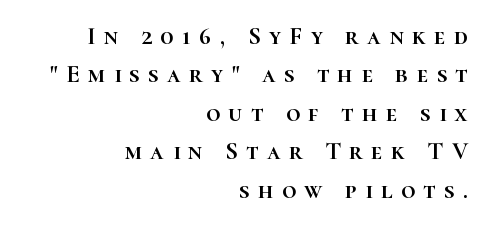
{"italic": "no", "underline": "no", "align": "right", "line_spacing": "normal", "line_spacing_ratio": 1.54, "letter_spacing": "wide", "letter_spacing_em": 0.33, "glyph_px": 25}
